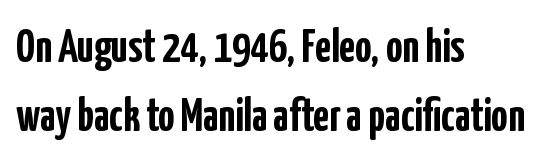
{"serif": "no", "italic": "no", "bold": "yes", "weight": "semibold", "width": "condensed", "stroke_contrast": "low", "x_height": "medium", "monospaced": "no", "underline": "no", "align": "left", "line_spacing": "normal", "line_spacing_ratio": 1.49, "letter_spacing": "normal", "letter_spacing_em": 0.0, "glyph_px": 46}
